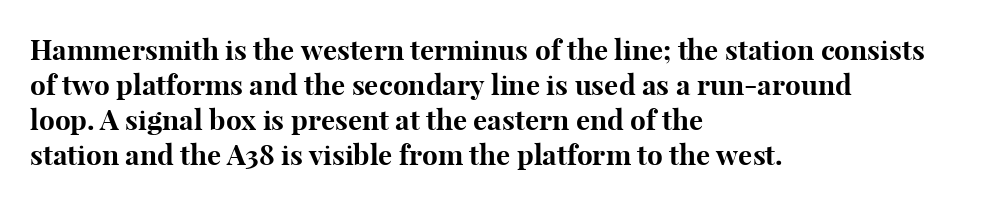
{"serif": "yes", "italic": "no", "bold": "yes", "weight": "bold", "width": "normal", "stroke_contrast": "high", "x_height": "medium", "monospaced": "no", "underline": "no", "align": "left", "line_spacing": "normal", "line_spacing_ratio": 1.25, "letter_spacing": "normal", "letter_spacing_em": 0.0, "glyph_px": 28}
